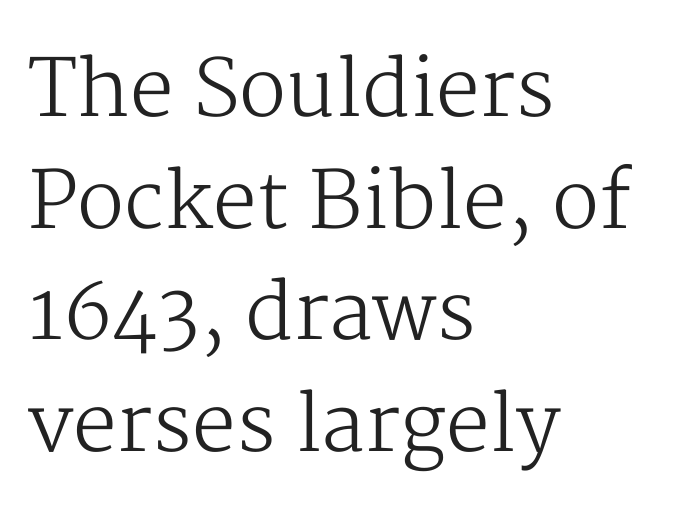
Baseline-to-baseline distance is the conventional proportion of letter height. Honestly, the letter spacing is just normal — you wouldn't notice it. Plain, unruled lines of type. These lines are rendered in a variable-pitch font. A typesetter would label this face a serif.
